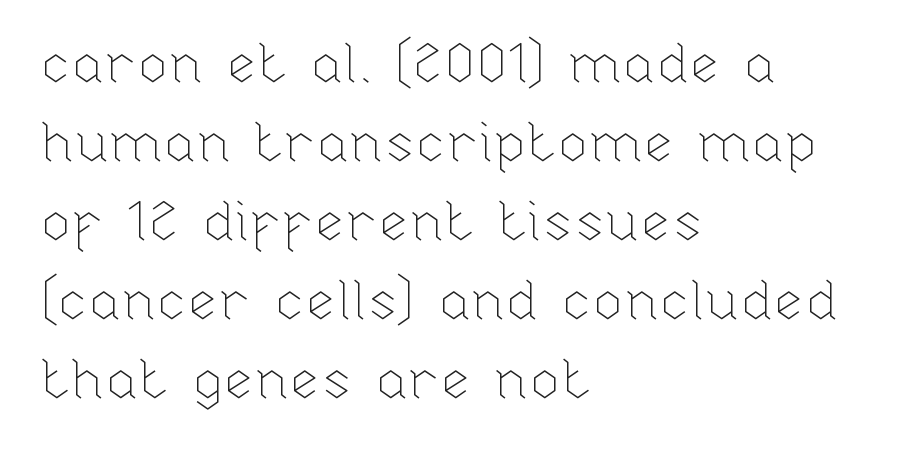
Q: Is the text bold? A: No.
Q: Is the text italic (slanted)? A: No, it is upright.
Q: Is the text underlined? A: No.
Q: How is the paragraph aligned? A: Left-aligned.
Q: Is the spacing between letters normal or unusually wide? A: Normal.
Q: Is the spacing between lines tight, normal or loose? A: Normal.
Q: Width (condensed, normal, or wide)? A: Normal.
Q: Stroke contrast? A: Low.
Q: x-height? A: Medium.
Q: Monospaced? A: No.
